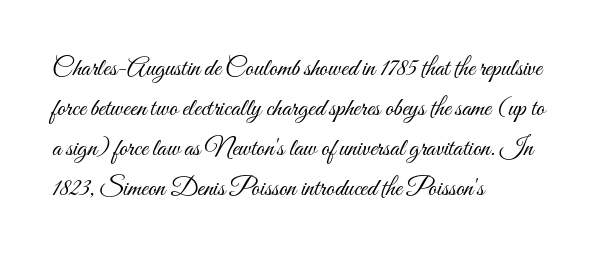
The image shows 26 px text type; set left-aligned, normal line spacing (1.54x), normal letter spacing, not underlined.
